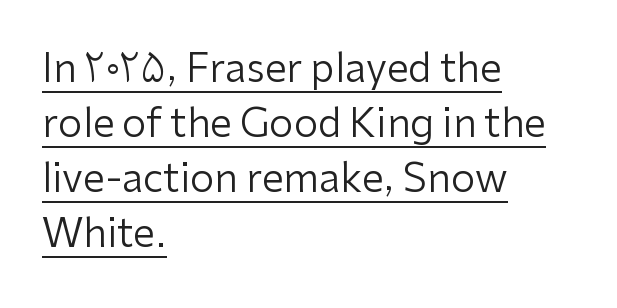
The image shows 39 px regular-weight sans-serif type, upright; set left-aligned, normal line spacing (1.41x), normal letter spacing, underlined; low stroke contrast and a medium x-height.
